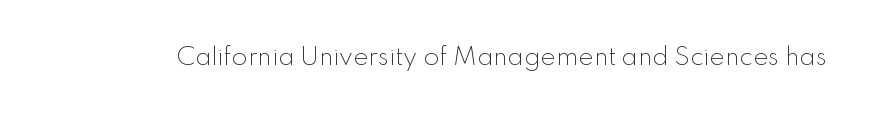
Q: Is the text bold? A: No.
Q: Is the text italic (slanted)? A: No, it is upright.
Q: Is the text underlined? A: No.
Q: Is the spacing between letters normal or unusually wide? A: Normal.
